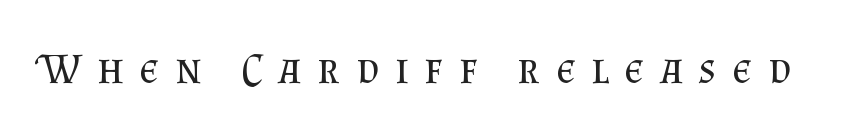
{"serif": "yes", "italic": "no", "bold": "no", "weight": "regular", "width": "normal", "stroke_contrast": "medium", "x_height": "small", "monospaced": "no", "underline": "no", "letter_spacing": "wide", "letter_spacing_em": 0.37, "glyph_px": 43}
